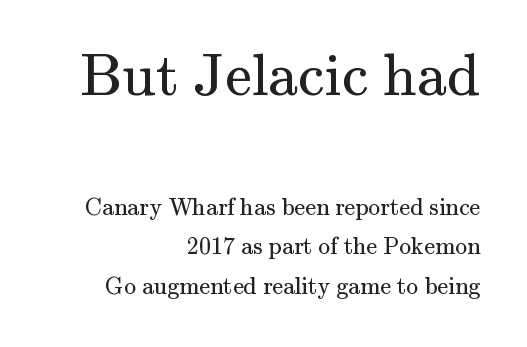
Q: Is the text bold? A: No.
Q: Is the text italic (slanted)? A: No, it is upright.
Q: Is the typeface a serif or a sans-serif typeface? A: Serif.
Q: Is the text underlined? A: No.
Q: How is the paragraph aligned? A: Right-aligned.
Q: Is the spacing between letters normal or unusually wide? A: Normal.
Q: Is the spacing between lines tight, normal or loose? A: Normal.
Q: Which block of text is set in a larger size, the first (top) or the second (bottom)? A: The first (top) one.
Q: Width (condensed, normal, or wide)? A: Normal.
Q: Stroke contrast? A: Medium.
Q: x-height? A: Small.
Q: Monospaced? A: No.
